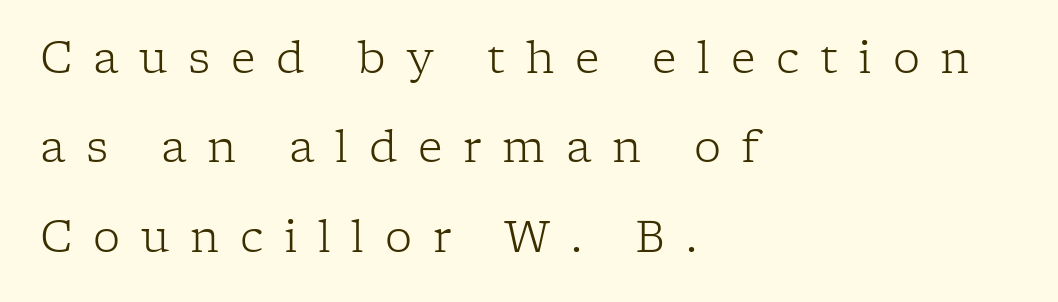
Typographically, this falls in the serif category. Someone cranked the tracking dial way up on this one. Leftover space on each line is placed entirely after the last word. The passage shown is typed in a proportional face where columns would drift.
